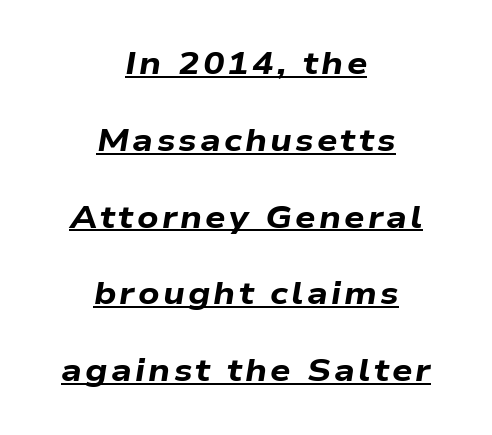
Each letter keeps its own natural width here, so spacing adapts to shape. The words here are underlined. Rows of type keep a wide berth in the vertical direction. Layout note: lines centered. When letters slant like this, we call the style italic. The strokes are fattened all the way to bold.
